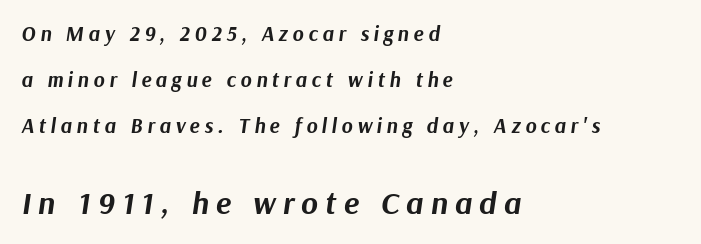
This layout puts the modest block above and the oversized block below. Nobody drew a line under any word here. Every row of glyphs begins at an identical x-position on the left. The letters advance in unequal steps, a hallmark of proportional type. The gaps between neighbouring characters are conspicuously large. Reading down the column, the eye jumps a long way to each next line.
